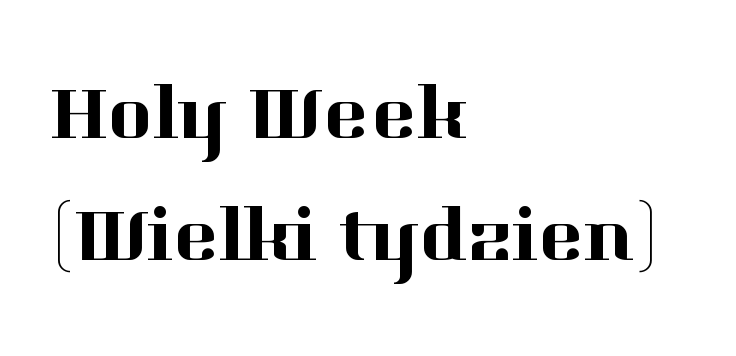
Q: Is the text italic (slanted)? A: No, it is upright.
Q: Is the typeface a serif or a sans-serif typeface? A: Serif.
Q: Is the text underlined? A: No.
Q: How is the paragraph aligned? A: Left-aligned.
Q: Is the spacing between letters normal or unusually wide? A: Normal.
Q: Is the spacing between lines tight, normal or loose? A: Normal.
Q: Width (condensed, normal, or wide)? A: Normal.
Q: Stroke contrast? A: High.
Q: x-height? A: Medium.
Q: Monospaced? A: No.
